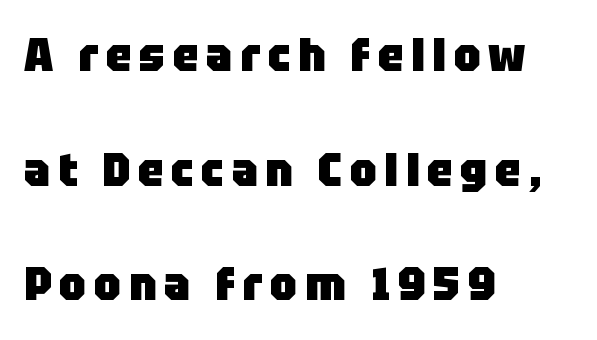
Q: Is the text bold? A: Yes.
Q: Is the text italic (slanted)? A: No, it is upright.
Q: Is the typeface a serif or a sans-serif typeface? A: Sans-serif.
Q: Is the text underlined? A: No.
Q: How is the paragraph aligned? A: Left-aligned.
Q: Is the spacing between lines tight, normal or loose? A: Loose.
Q: Width (condensed, normal, or wide)? A: Normal.
Q: Stroke contrast? A: Low.
Q: x-height? A: Large.
Q: Monospaced? A: No.
